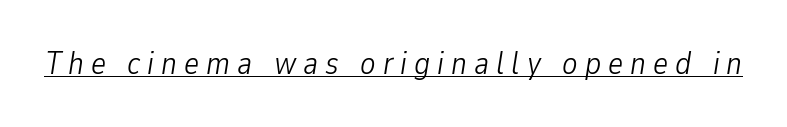
The image shows 32 px light, condensed type, italic (leaning right); set unusually wide letter spacing (+0.22 em), underlined; low stroke contrast and a medium x-height.
